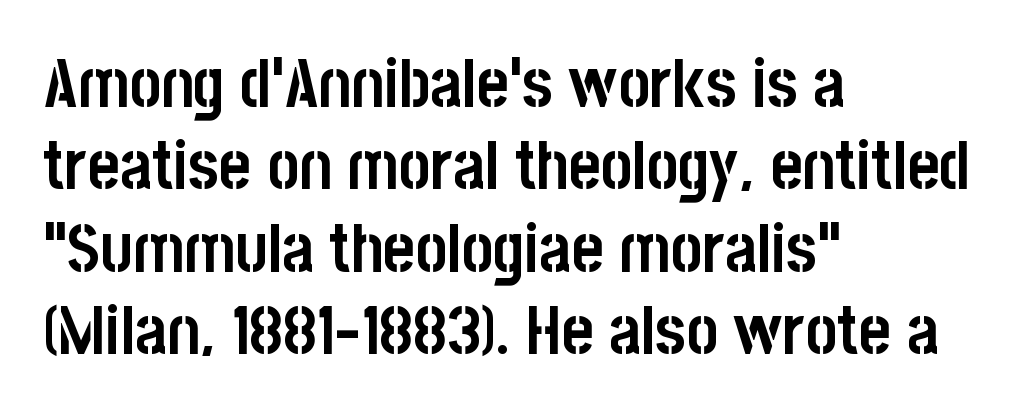
Type without underlining. Characters remain perfectly vertical along every line. Classification — sans serif. All the whitespace from short lines collects on the right.
